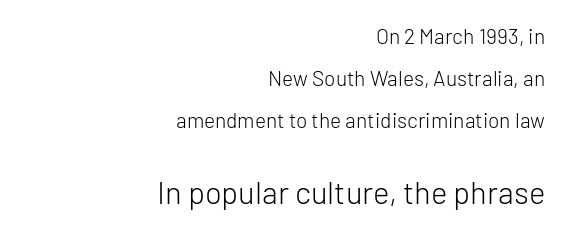
{"serif": "no", "italic": "no", "bold": "no", "weight": "light", "width": "normal", "stroke_contrast": "low", "x_height": "medium", "monospaced": "no", "underline": "no", "align": "right", "line_spacing": "loose", "line_spacing_ratio": 1.99, "letter_spacing": "normal", "letter_spacing_em": 0.0, "larger_block": "second", "size_ratio": 1.48, "glyph_px": 31}
